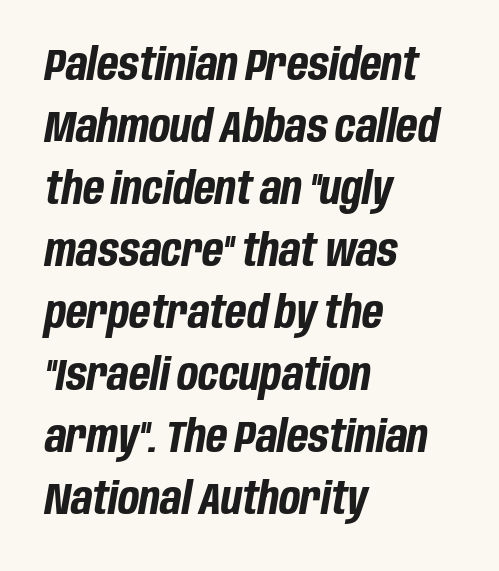
Rows of type keep a routine distance in the vertical direction. Students, this is bold: see how much ink each stroke carries. Clear beneath every line of the passage. This sample uses an oblique cut, with every glyph tilted off the vertical. The letters advance in unequal steps, a hallmark of proportional type. The lines in this sample share a left origin and differ only in where they stop.
